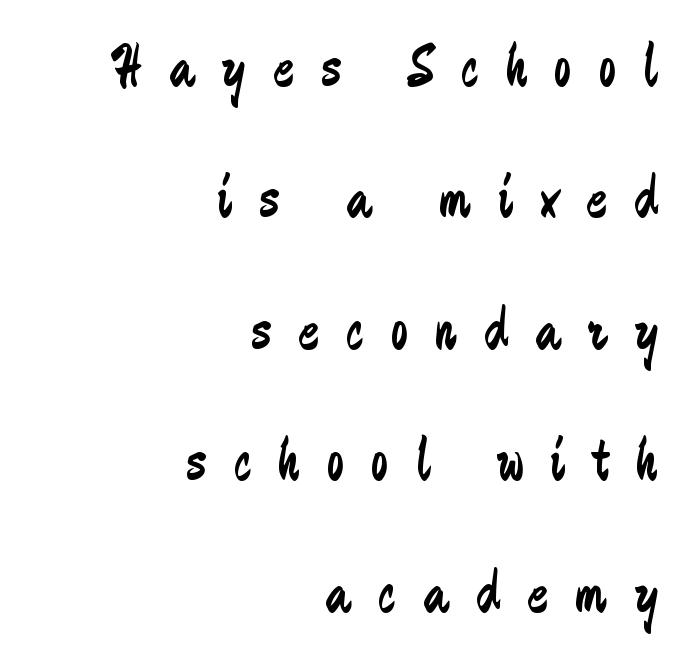
The block of text is sparse from top to bottom, with ample space between rows. These glyphs show unthickened strokes, regular width or finer. Glance below the letters and you will spot only blank space.
